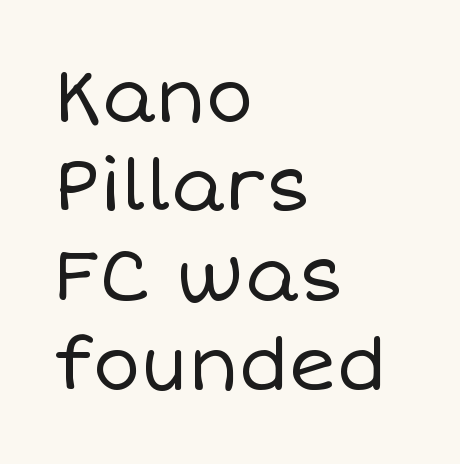
The rendering keeps characters at their native spacing. The zone under the glyphs is completely vacant. Do the characters align in a grid? No, the font is proportional. This is roman type, the default non-slanted kind.
